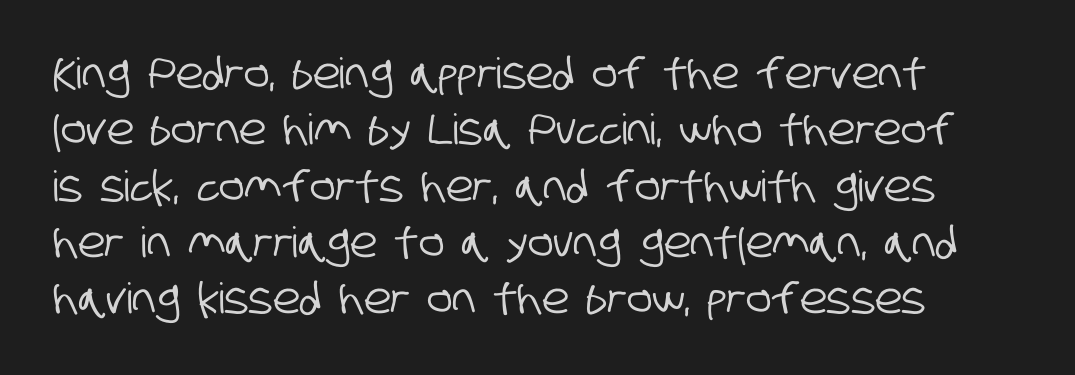
You could not count columns in this text — the font is proportionally spaced. This sample uses a sans-serif face. The zone under the glyphs is completely vacant. There is no visible air inserted between adjacent glyphs. The lines sit at an ordinary, default distance from one another.
